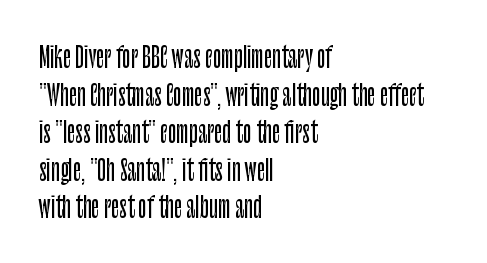
Leading: standard. Tall strokes in this sample are plumb rather than angled. The passage shown is typed in a proportional face where columns would drift. The typeface chosen for these lines omits serifs. Is the block centered? No — it sits flush against the left margin. No word sits above an underline.
